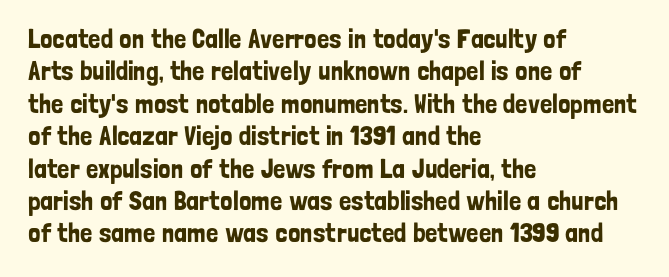
{"italic": "no", "underline": "no", "align": "left", "line_spacing_ratio": 1.2, "letter_spacing": "normal", "letter_spacing_em": 0.0, "glyph_px": 27}
